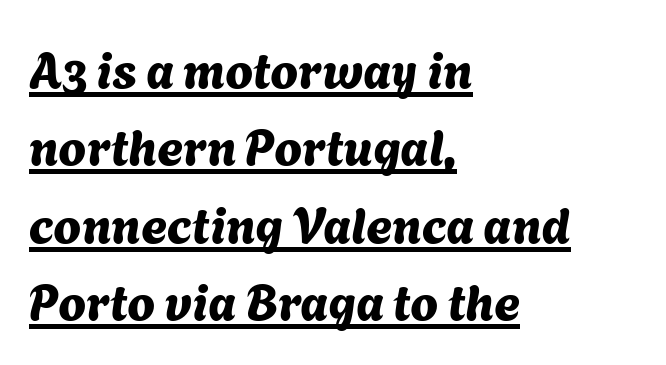
Q: Is the typeface a serif or a sans-serif typeface? A: Sans-serif.
Q: Is the text underlined? A: Yes.
Q: How is the paragraph aligned? A: Left-aligned.
Q: Is the spacing between letters normal or unusually wide? A: Normal.
Q: Is the spacing between lines tight, normal or loose? A: Normal.
Q: Width (condensed, normal, or wide)? A: Normal.
Q: Stroke contrast? A: Medium.
Q: x-height? A: Medium.
Q: Monospaced? A: No.
